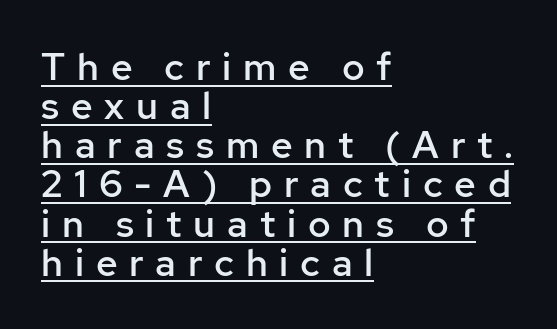
The image shows 38 px semibold sans-serif type, upright; set left-aligned, tight line spacing (1.03x), unusually wide letter spacing (+0.31 em), underlined; low stroke contrast and a medium x-height.
